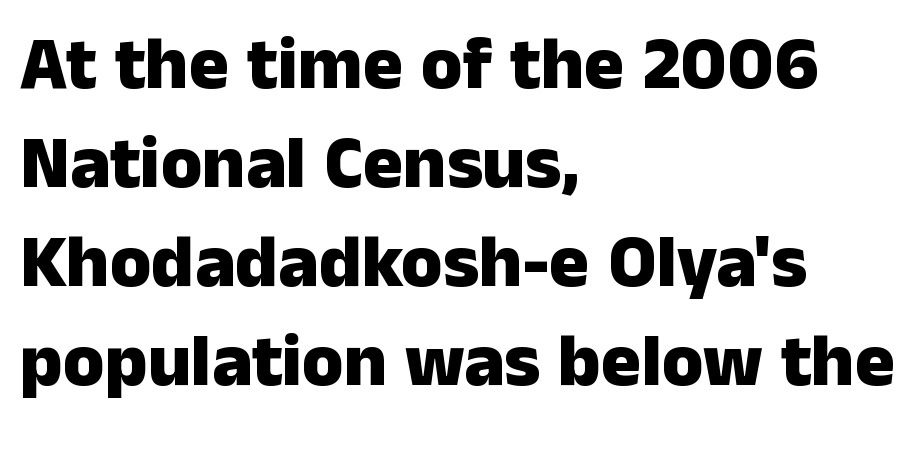
Q: Is the text bold? A: Yes.
Q: Is the text italic (slanted)? A: No, it is upright.
Q: Is the typeface a serif or a sans-serif typeface? A: Sans-serif.
Q: Is the text underlined? A: No.
Q: How is the paragraph aligned? A: Left-aligned.
Q: Is the spacing between letters normal or unusually wide? A: Normal.
Q: Is the spacing between lines tight, normal or loose? A: Normal.
Q: Width (condensed, normal, or wide)? A: Normal.
Q: Stroke contrast? A: Low.
Q: x-height? A: Medium.
Q: Monospaced? A: No.
